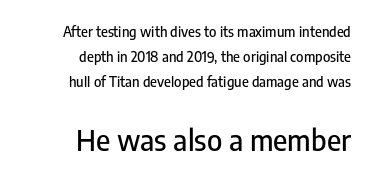
Q: Is the text italic (slanted)? A: No, it is upright.
Q: Is the typeface a serif or a sans-serif typeface? A: Sans-serif.
Q: Is the text underlined? A: No.
Q: How is the paragraph aligned? A: Right-aligned.
Q: Is the spacing between letters normal or unusually wide? A: Normal.
Q: Which block of text is set in a larger size, the first (top) or the second (bottom)? A: The second (bottom) one.
Q: Width (condensed, normal, or wide)? A: Condensed.
Q: Stroke contrast? A: Low.
Q: x-height? A: Medium.
Q: Monospaced? A: No.
